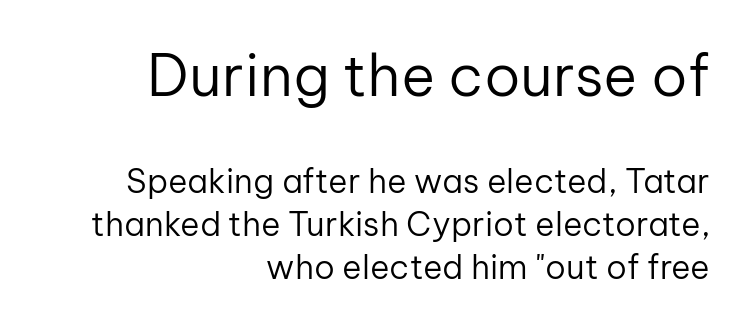
Here the glyphs are tracked normally, forming tight word shapes. Proportional: the letters do not fall into vertical columns. This is not heavy type; no bold has been used. The paragraph shown leans on its right margin.
